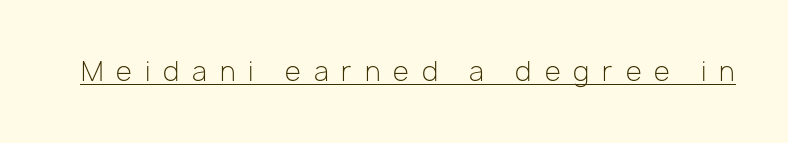
Q: Is the text bold? A: No.
Q: Is the text italic (slanted)? A: No, it is upright.
Q: Is the text underlined? A: Yes.
Q: Is the spacing between letters normal or unusually wide? A: Unusually wide.
